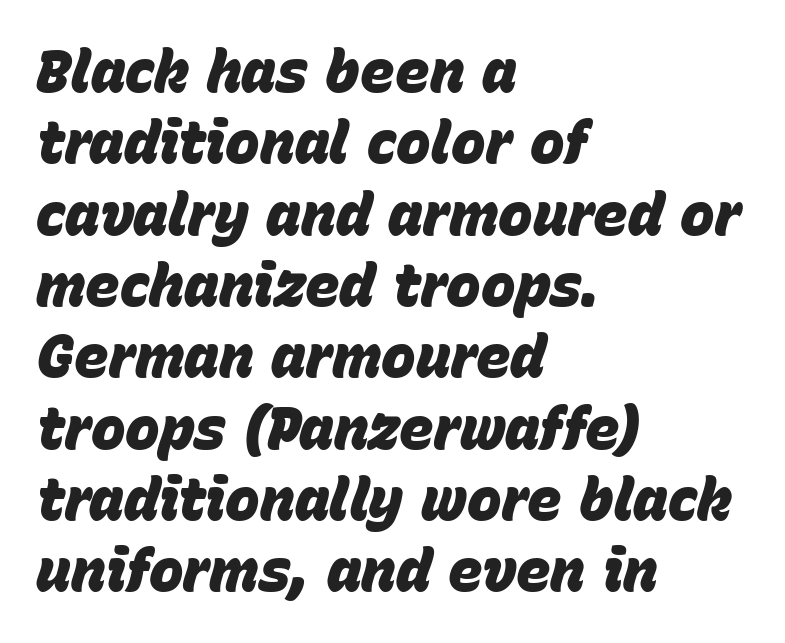
{"italic": "yes", "lean": "right", "slant_degrees": 15, "bold": "yes", "weight": "heavy", "width": "normal", "stroke_contrast": "low", "x_height": "large", "monospaced": "no", "underline": "no", "align": "left", "line_spacing_ratio": 1.23, "letter_spacing": "normal", "letter_spacing_em": 0.0, "glyph_px": 58}
